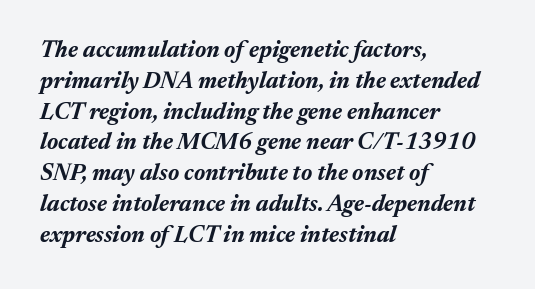
Leftover space on each line is placed entirely after the last word. Inter-character spacing is left at the font's built-in metrics. Decoration check: the copy has no underline. It's the slanting kind of type.
